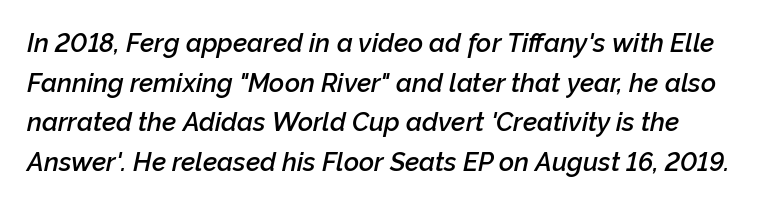
Would a proofreader flag this as italicized? Yes. Inter-character spacing is left at the font's built-in metrics. Leading: standard. This rendering features lettering with no underline. Heft: intermediate — a semibold.
